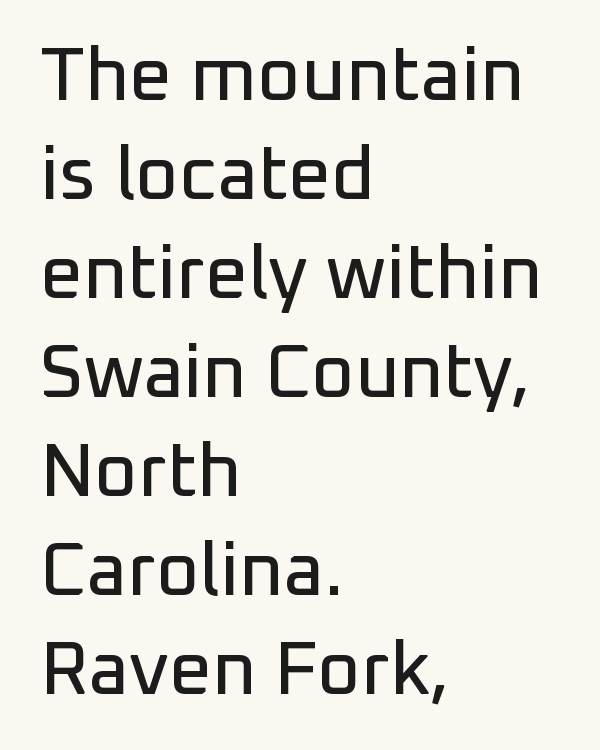
The image shows 75 px sans-serif type, upright; set left-aligned, normal line spacing (1.32x), normal letter spacing, not underlined; low stroke contrast and a medium x-height.
